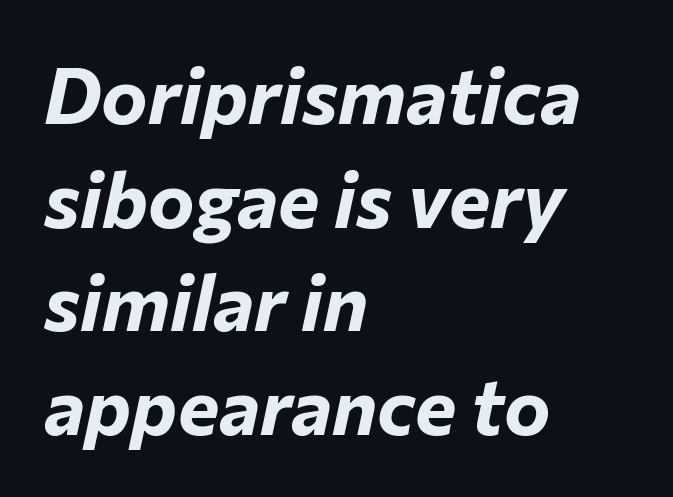
Successive baselines arrive at the customary interval. This is heavy type, rendered in bold. Looks like regular typesetting: each glyph gets only the width it needs. Words appear dense and cohesive because spacing is normal.
